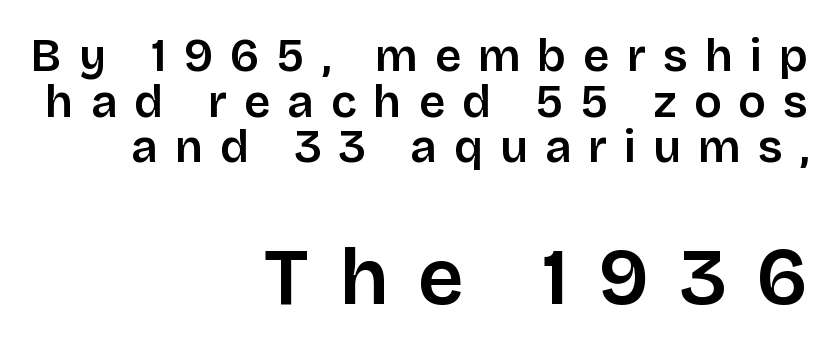
{"serif": "no", "italic": "no", "width": "normal", "stroke_contrast": "low", "x_height": "large", "monospaced": "no", "underline": "no", "align": "right", "line_spacing": "tight", "line_spacing_ratio": 0.99, "letter_spacing": "wide", "letter_spacing_em": 0.37, "larger_block": "second", "size_ratio": 1.74, "glyph_px": 80}
